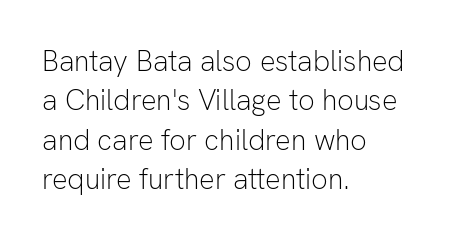
The string is rendered with underlining switched off. Summary of vertical rhythm: regular, with standard interline spacing. Typographically, this falls in the sans-serif category. Typeset ragged right — the left edge is the straight one.
